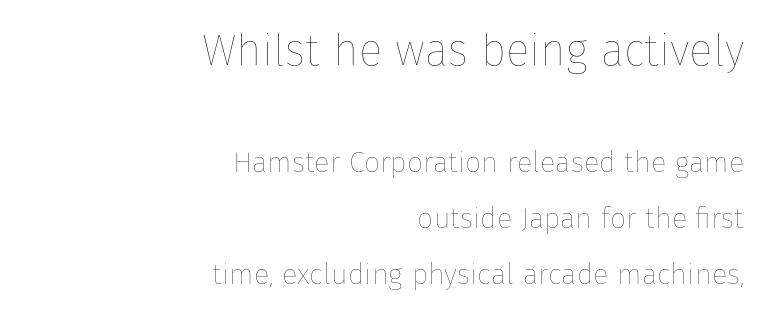
The image shows 44 px thin type, upright; set right-aligned, loose line spacing (1.94x), normal letter spacing, not underlined; the first (top) block is 1.52x larger; low stroke contrast and a medium x-height.
